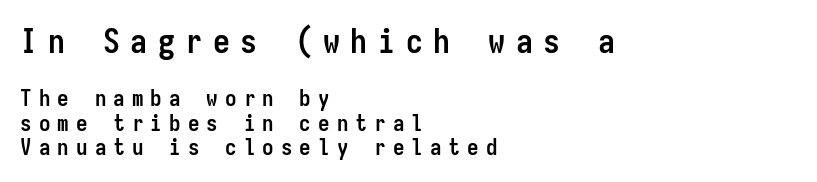
The image shows 34 px semibold, condensed sans-serif type, upright, monospaced; set left-aligned, tight line spacing (1.06x), unusually wide letter spacing (+0.31 em), not underlined; the first (top) block is 1.48x larger; low stroke contrast and a medium x-height.
